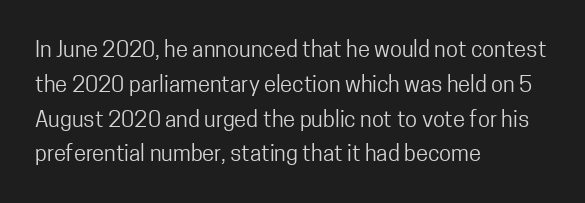
{"italic": "no", "bold": "no", "underline": "no", "align": "left", "line_spacing": "normal", "line_spacing_ratio": 1.58, "letter_spacing": "normal", "letter_spacing_em": 0.0, "glyph_px": 22}
